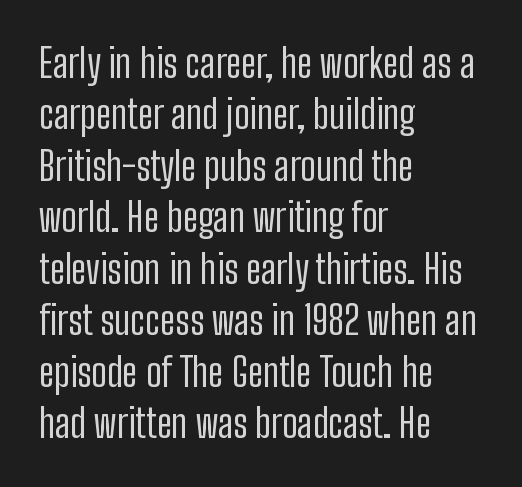
The image shows 39 px regular-weight, condensed sans-serif type, upright; set left-aligned, normal line spacing (1.32x), normal letter spacing, not underlined; low stroke contrast and a medium x-height.
